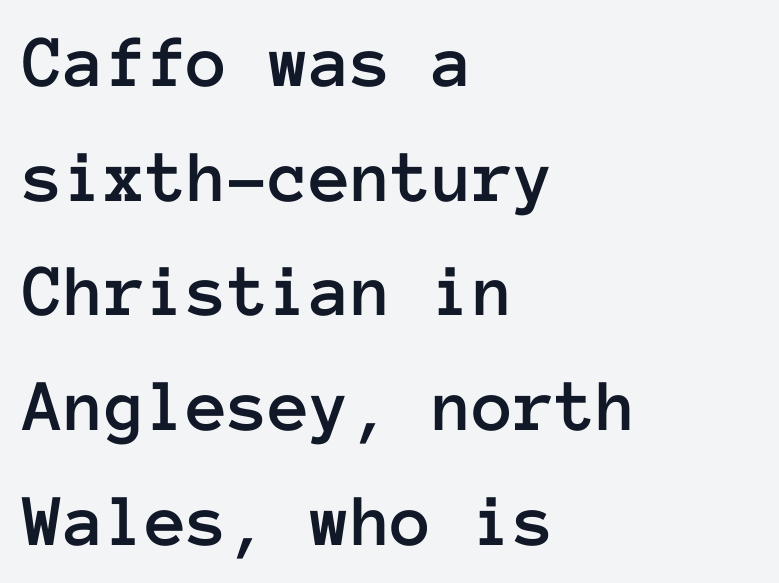
Q: Is the text italic (slanted)? A: No, it is upright.
Q: Is the text underlined? A: No.
Q: How is the paragraph aligned? A: Left-aligned.
Q: Is the spacing between letters normal or unusually wide? A: Normal.
Q: Is the spacing between lines tight, normal or loose? A: Normal.
Q: Width (condensed, normal, or wide)? A: Normal.
Q: Stroke contrast? A: Low.
Q: x-height? A: Medium.
Q: Monospaced? A: Yes.
